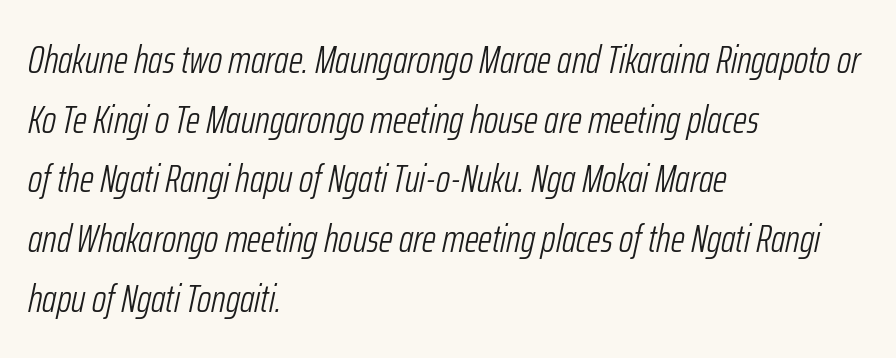
Q: Is the text bold? A: No.
Q: Is the text italic (slanted)? A: Yes, it leans right by about 12 degrees.
Q: Is the text underlined? A: No.
Q: How is the paragraph aligned? A: Left-aligned.
Q: Is the spacing between letters normal or unusually wide? A: Normal.
Q: Is the spacing between lines tight, normal or loose? A: Normal.
Q: Width (condensed, normal, or wide)? A: Condensed.
Q: Stroke contrast? A: Low.
Q: x-height? A: Medium.
Q: Monospaced? A: No.
